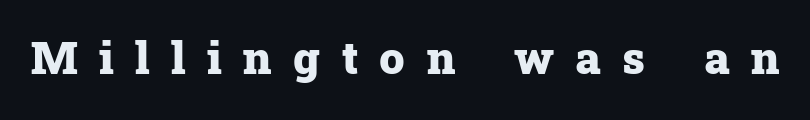
Q: Is the text bold? A: Yes.
Q: Is the text italic (slanted)? A: No, it is upright.
Q: Is the typeface a serif or a sans-serif typeface? A: Serif.
Q: Is the text underlined? A: No.
Q: Is the spacing between letters normal or unusually wide? A: Unusually wide.
Q: Width (condensed, normal, or wide)? A: Normal.
Q: Stroke contrast? A: Low.
Q: x-height? A: Medium.
Q: Monospaced? A: No.
